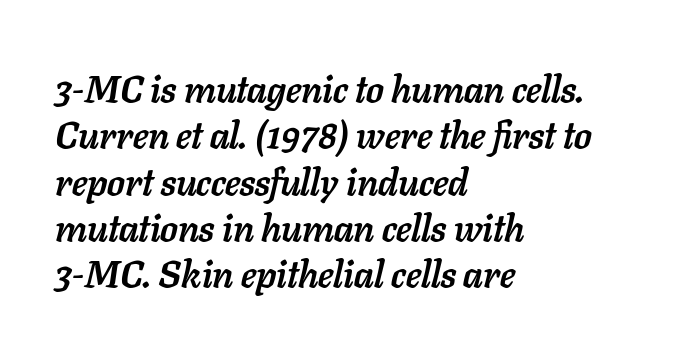
The image shows 38 px semibold type, italic (leaning right); set left-aligned, line spacing 1.22x, normal letter spacing, not underlined; low stroke contrast and a medium x-height.
